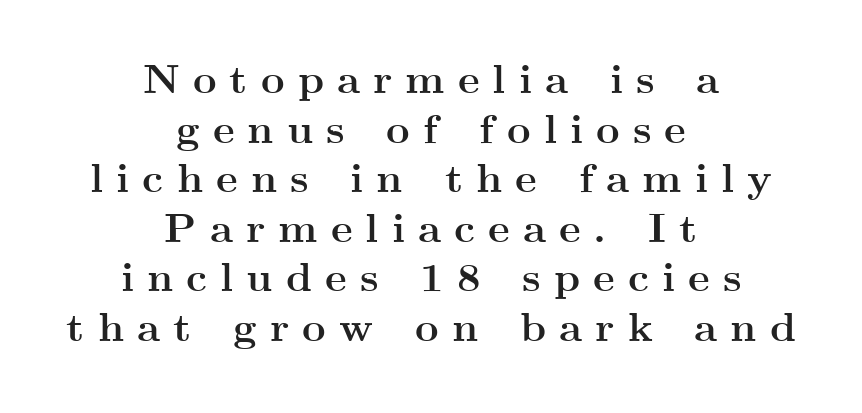
How heavy is the stroke? Heavy — this is a bold. Check the space under the baseline: it is left empty. These lines are rendered in a variable-pitch font. Ordinary non-slanted type is in use. Caption: multi-line text, centered on the measure. The characters display serif detailing at their extremities.
